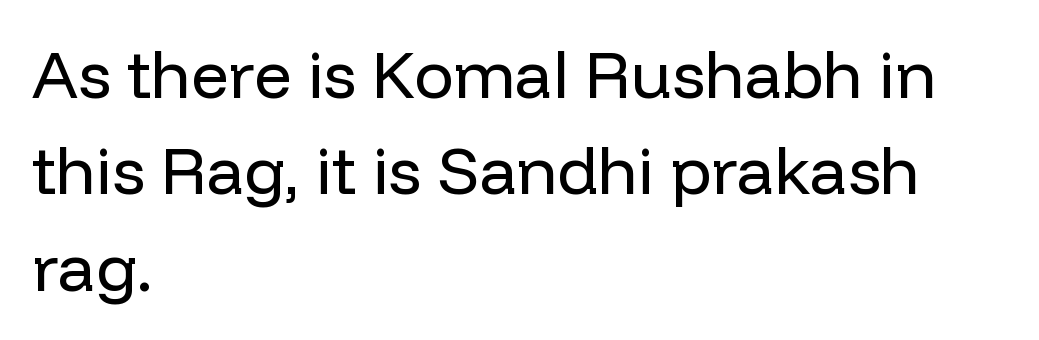
The image shows 66 px regular-weight sans-serif type, upright; set left-aligned, normal line spacing (1.46x), normal letter spacing, not underlined; low stroke contrast and a medium x-height.
